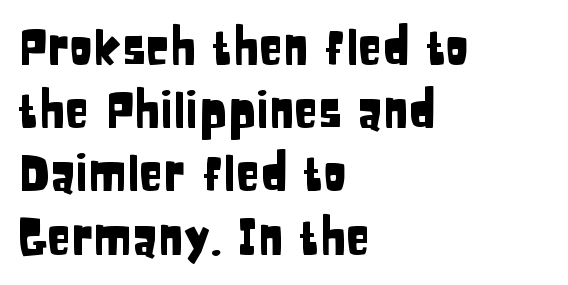
{"serif": "no", "italic": "no", "width": "condensed", "stroke_contrast": "low", "x_height": "large", "monospaced": "no", "underline": "no", "align": "left", "line_spacing": "normal", "line_spacing_ratio": 1.29, "letter_spacing": "normal", "letter_spacing_em": 0.0, "glyph_px": 49}
